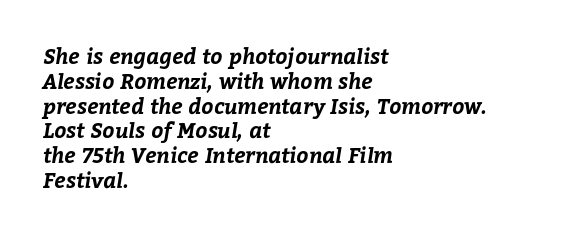
Underlining? Definitely not there. Line starts are locked; line ends wander. Students, this is bold: see how much ink each stroke carries. The letterforms sit shoulder to shoulder at normal distance.
